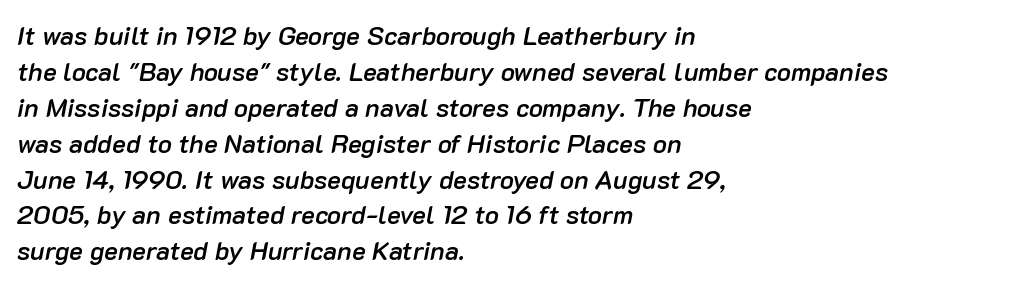
{"italic": "yes", "lean": "right", "slant_degrees": 10, "bold": "semi", "underline": "no", "align": "left", "line_spacing": "normal", "line_spacing_ratio": 1.38, "letter_spacing": "normal", "letter_spacing_em": 0.0, "glyph_px": 26}
